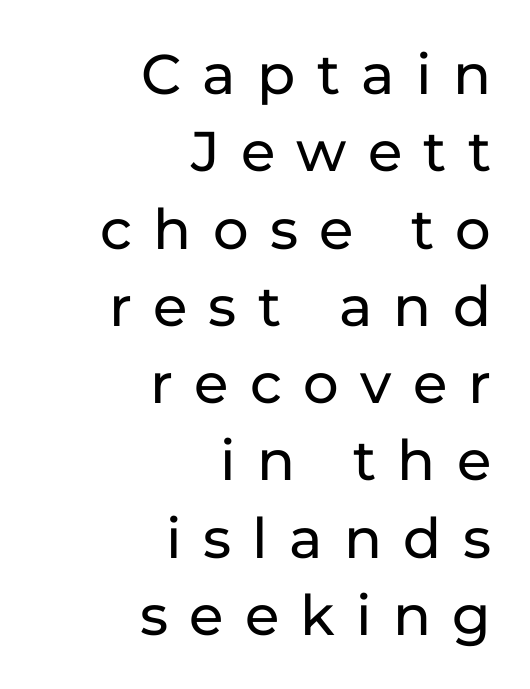
The image shows 56 px sans-serif type, upright; set right-aligned, normal line spacing (1.38x), unusually wide letter spacing (+0.38 em), not underlined; low stroke contrast and a medium x-height.
